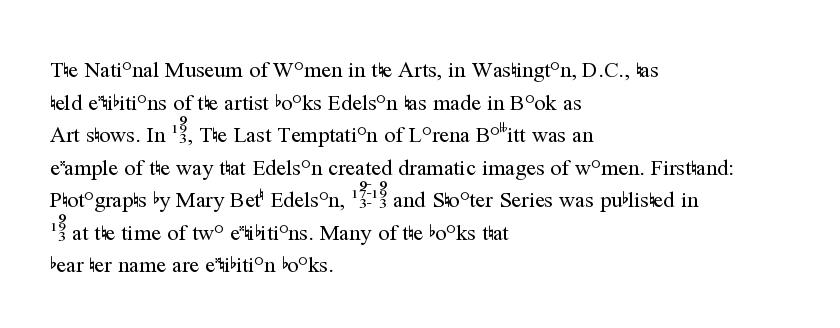
Rows of type keep a routine distance in the vertical direction. The space beneath each line is pristine and unruled. Which margin do the lines hug? The left one — the right edge is uneven. The letterforms sit shoulder to shoulder at normal distance.
